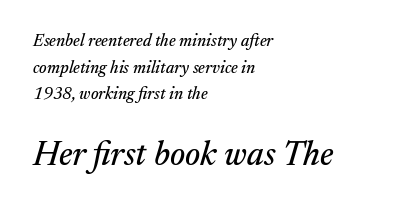
The image shows 34 px serif type, italic (leaning right); set left-aligned, normal line spacing (1.56x), normal letter spacing, not underlined; the second (bottom) block is 2.0x larger; medium stroke contrast and a medium x-height.
